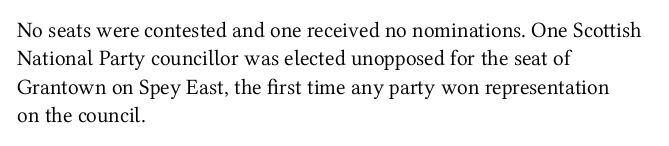
Rule under the text: the space is simply empty. Honestly, the letter spacing is just normal — you wouldn't notice it. The font's upright variant was chosen for this text. The strokes are not fattened; the text isn't bold. Layout note: lines flush left. The designer left line spacing at the default.
